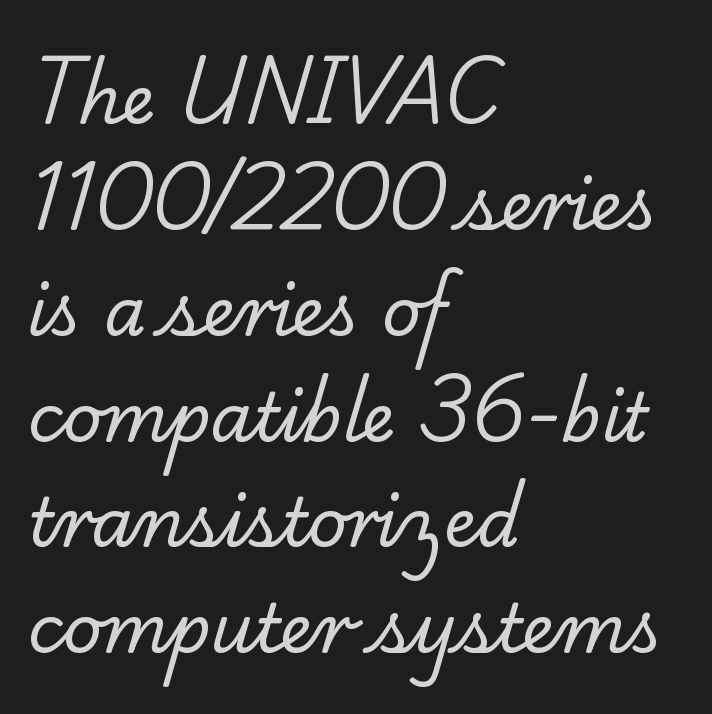
Letters rest on an invisible, unmarked baseline. Every row of glyphs begins at an identical x-position on the left. The letters sit at their default tracking, neither squeezed nor spread. Vertical spacing — default. Character widths vary here, with narrow letters taking less room than wide ones.
